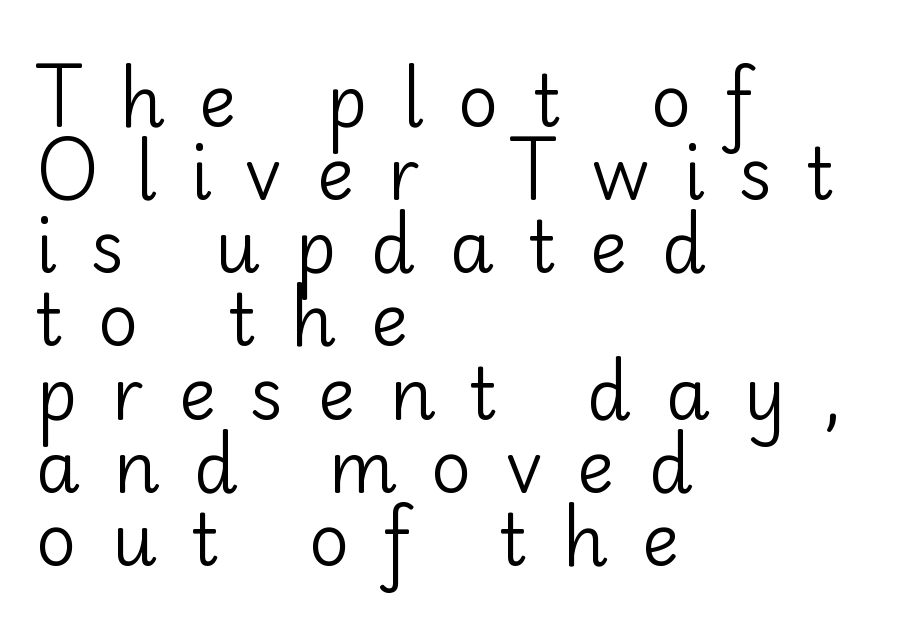
{"serif": "no", "italic": "no", "bold": "no", "weight": "regular", "width": "normal", "stroke_contrast": "low", "x_height": "small", "monospaced": "no", "underline": "no", "align": "left", "line_spacing": "tight", "line_spacing_ratio": 1.03, "letter_spacing": "wide", "letter_spacing_em": 0.48, "glyph_px": 71}
